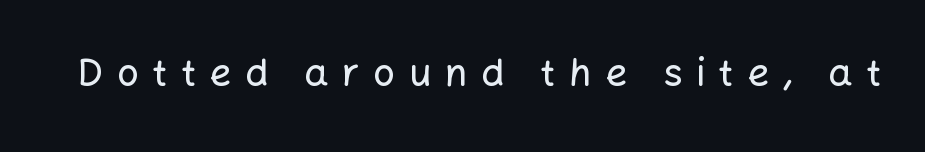
Q: Is the text italic (slanted)? A: No, it is upright.
Q: Is the typeface a serif or a sans-serif typeface? A: Sans-serif.
Q: Is the text underlined? A: No.
Q: Is the spacing between letters normal or unusually wide? A: Unusually wide.
Q: Width (condensed, normal, or wide)? A: Normal.
Q: Stroke contrast? A: Low.
Q: x-height? A: Medium.
Q: Monospaced? A: No.
